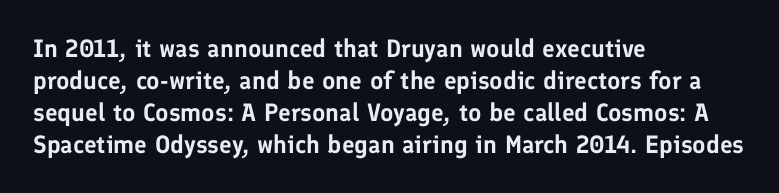
Q: Is the text italic (slanted)? A: No, it is upright.
Q: Is the text underlined? A: No.
Q: How is the paragraph aligned? A: Left-aligned.
Q: Is the spacing between letters normal or unusually wide? A: Normal.
Q: Is the spacing between lines tight, normal or loose? A: Normal.
